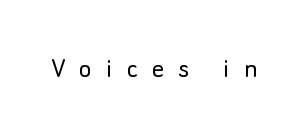
Nope, no serifs anywhere on these letters. The letters stand upright; this is a roman face. Honestly, the letter spacing is so wide it's the main thing you notice. Do the characters align in a grid? No, the font is proportional. Plain, unruled lines of type.
